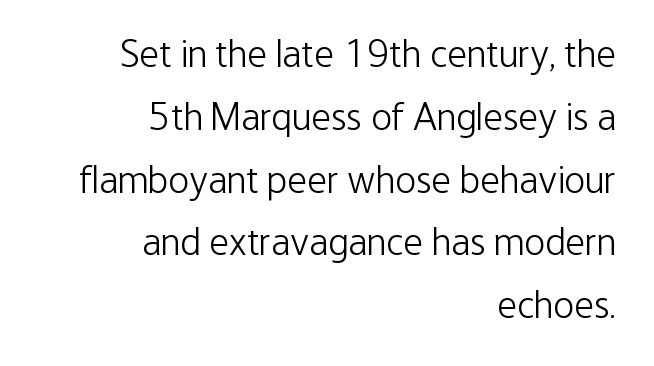
Q: Is the text bold? A: No.
Q: Is the text italic (slanted)? A: No, it is upright.
Q: Is the typeface a serif or a sans-serif typeface? A: Sans-serif.
Q: Is the text underlined? A: No.
Q: How is the paragraph aligned? A: Right-aligned.
Q: Is the spacing between letters normal or unusually wide? A: Normal.
Q: Is the spacing between lines tight, normal or loose? A: Normal.
Q: Width (condensed, normal, or wide)? A: Condensed.
Q: Stroke contrast? A: Low.
Q: x-height? A: Medium.
Q: Monospaced? A: No.
